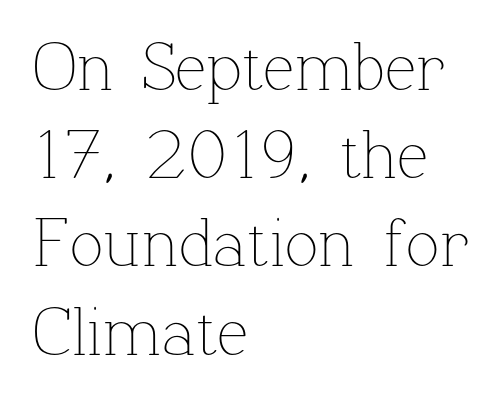
{"italic": "no", "bold": "no", "weight": "thin", "width": "normal", "stroke_contrast": "low", "x_height": "medium", "monospaced": "no", "underline": "no", "align": "left", "line_spacing": "normal", "line_spacing_ratio": 1.26, "letter_spacing": "normal", "letter_spacing_em": 0.0, "glyph_px": 70}
